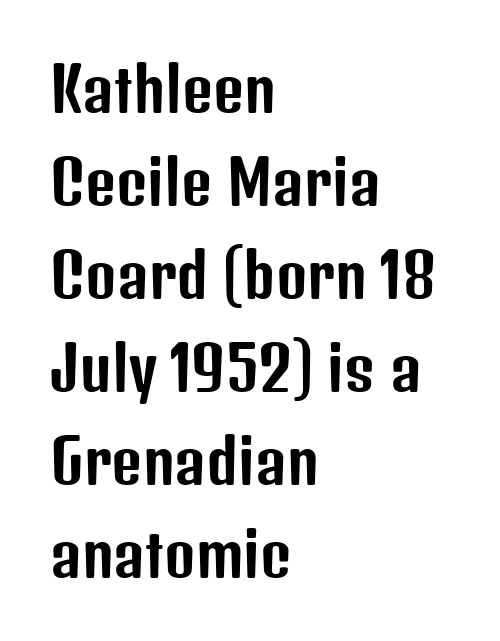
{"serif": "no", "italic": "no", "width": "condensed", "stroke_contrast": "low", "x_height": "medium", "monospaced": "no", "underline": "no", "align": "left", "line_spacing": "normal", "line_spacing_ratio": 1.55, "letter_spacing": "normal", "letter_spacing_em": 0.0, "glyph_px": 60}
